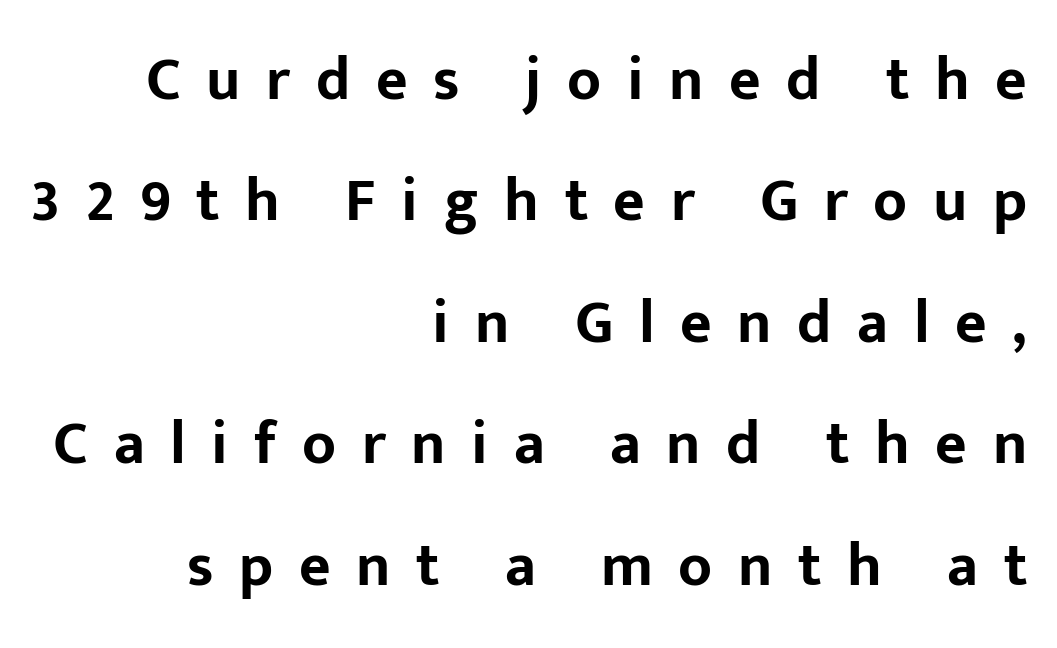
Q: Is the text bold? A: Yes.
Q: Is the text italic (slanted)? A: No, it is upright.
Q: Is the typeface a serif or a sans-serif typeface? A: Sans-serif.
Q: Is the text underlined? A: No.
Q: How is the paragraph aligned? A: Right-aligned.
Q: Is the spacing between letters normal or unusually wide? A: Unusually wide.
Q: Is the spacing between lines tight, normal or loose? A: Loose.
Q: Width (condensed, normal, or wide)? A: Normal.
Q: Stroke contrast? A: Low.
Q: x-height? A: Medium.
Q: Monospaced? A: No.
